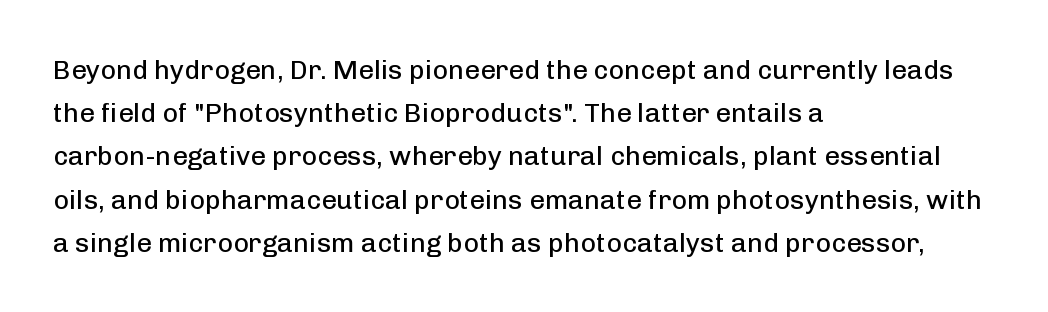
Posture: straight, roman, zero tilt. Notice how descenders clear the ascenders below comfortably — that's standard leading. Visually the block forms a straight wall on the left and a jagged coastline on the right. Descenders hang freely into open space. The type is set solid horizontally, with unmodified tracking. Heft: none added — not bold.
